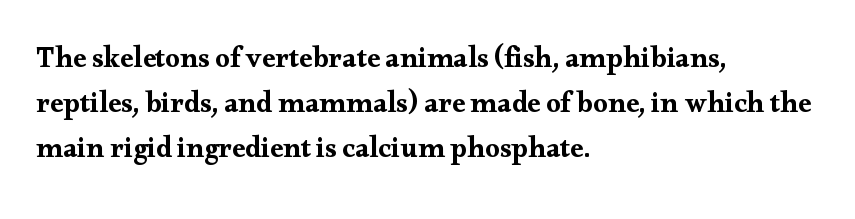
Q: Is the text italic (slanted)? A: No, it is upright.
Q: Is the typeface a serif or a sans-serif typeface? A: Serif.
Q: Is the text underlined? A: No.
Q: How is the paragraph aligned? A: Left-aligned.
Q: Is the spacing between letters normal or unusually wide? A: Normal.
Q: Is the spacing between lines tight, normal or loose? A: Normal.
Q: Width (condensed, normal, or wide)? A: Wide.
Q: Stroke contrast? A: Medium.
Q: x-height? A: Small.
Q: Monospaced? A: No.
